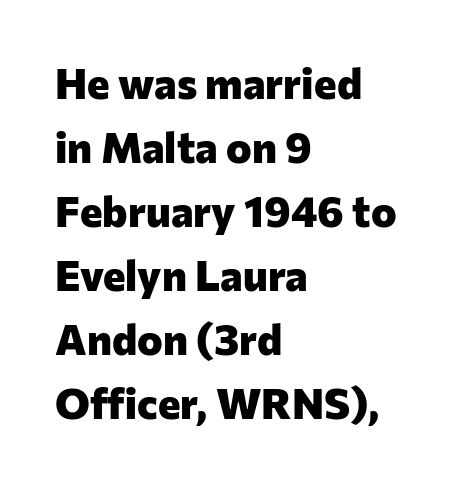
The image shows 43 px heavy sans-serif type, upright; set left-aligned, normal line spacing (1.49x), normal letter spacing, not underlined; low stroke contrast and a medium x-height.
